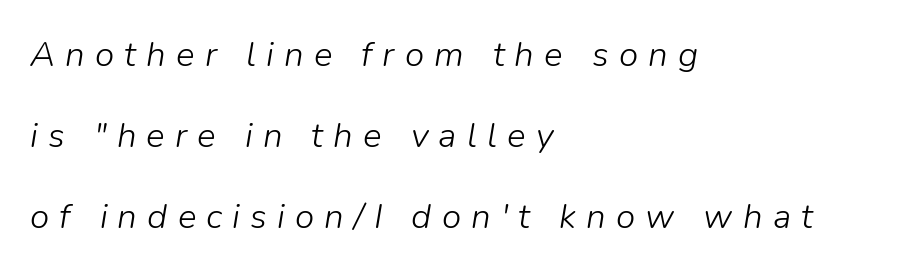
Q: Is the text bold? A: No.
Q: Is the text italic (slanted)? A: Yes, it leans right by about 9 degrees.
Q: Is the text underlined? A: No.
Q: How is the paragraph aligned? A: Left-aligned.
Q: Is the spacing between letters normal or unusually wide? A: Unusually wide.
Q: Is the spacing between lines tight, normal or loose? A: Loose.
Q: Width (condensed, normal, or wide)? A: Normal.
Q: Stroke contrast? A: Low.
Q: x-height? A: Medium.
Q: Monospaced? A: No.
